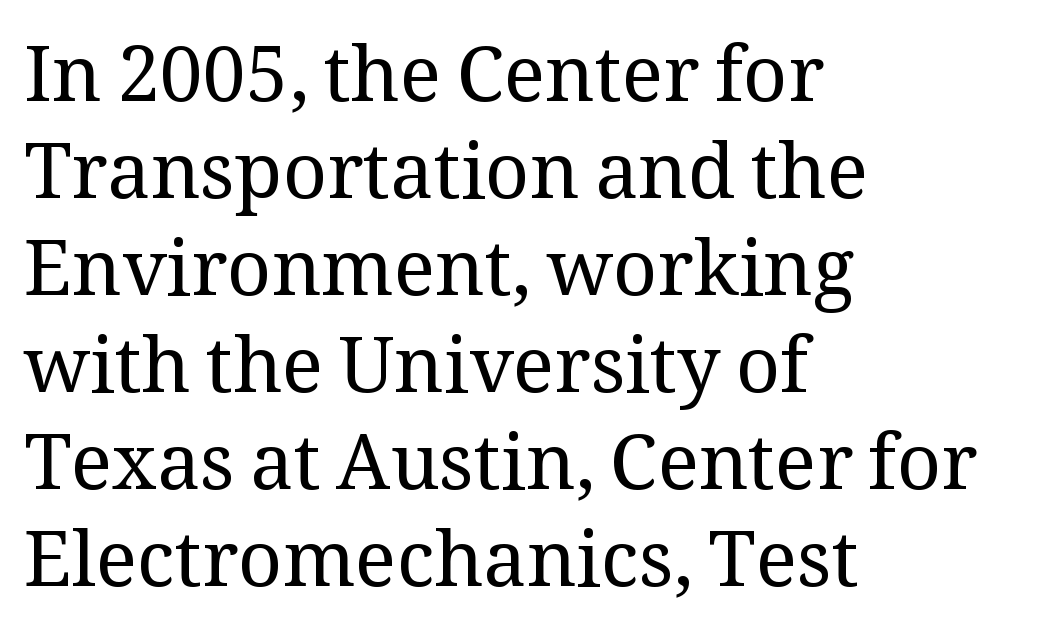
The image shows 77 px regular-weight serif type, upright; set left-aligned, normal line spacing (1.26x), normal letter spacing, not underlined; medium stroke contrast and a medium x-height.
